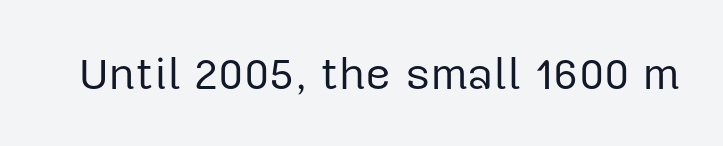
{"serif": "no", "italic": "no", "bold": "no", "weight": "regular", "width": "normal", "stroke_contrast": "low", "x_height": "medium", "monospaced": "no", "underline": "no", "letter_spacing": "normal", "letter_spacing_em": 0.0, "glyph_px": 45}
